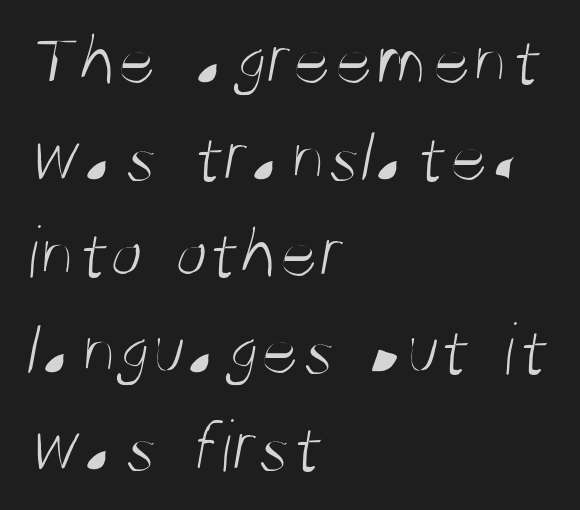
Regarding serifs, this sample does without them. Students, note that the glyphs here touch the page at normal intervals. Decoration check: the copy has no underline. Vertical stems look standard width or narrower in stroke.
